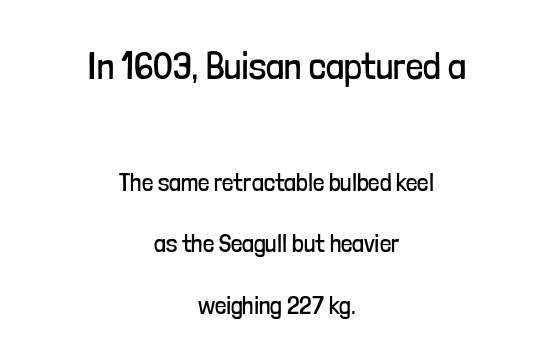
{"serif": "no", "italic": "no", "bold": "no", "weight": "regular", "width": "condensed", "stroke_contrast": "low", "x_height": "medium", "monospaced": "no", "underline": "no", "align": "center", "line_spacing": "loose", "line_spacing_ratio": 2.46, "letter_spacing": "normal", "letter_spacing_em": 0.0, "larger_block": "first", "size_ratio": 1.52, "glyph_px": 38}
